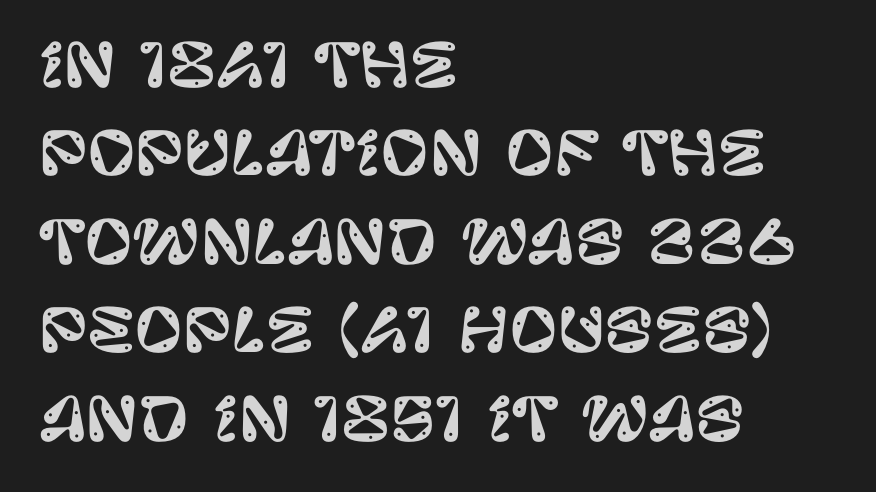
Q: Is the text italic (slanted)? A: Yes.
Q: Is the typeface a serif or a sans-serif typeface? A: Sans-serif.
Q: Is the text underlined? A: No.
Q: How is the paragraph aligned? A: Left-aligned.
Q: Is the spacing between letters normal or unusually wide? A: Normal.
Q: Is the spacing between lines tight, normal or loose? A: Normal.
Q: Width (condensed, normal, or wide)? A: Normal.
Q: Stroke contrast? A: Low.
Q: x-height? A: Large.
Q: Monospaced? A: No.
